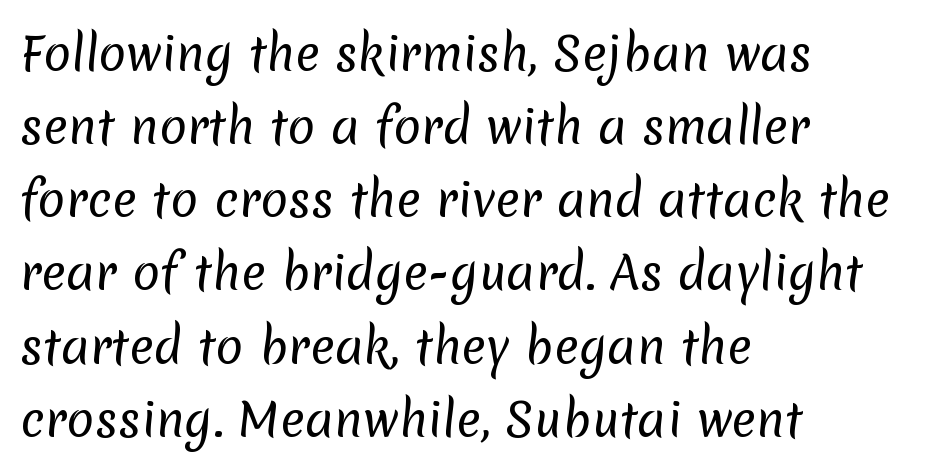
Compared with a centered layout, this one pins lines to the left instead. A sans-serif font was chosen for this passage. You could not count columns in this text — the font is proportionally spaced. Look at the tracking — it's just the regular setting, nothing added.
